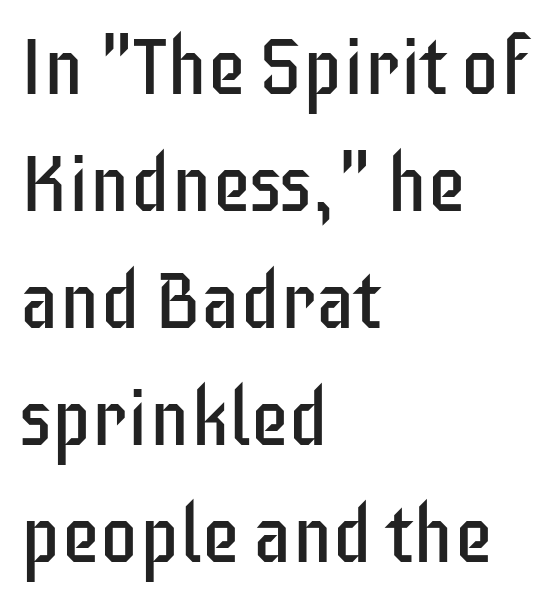
Quick note: not italic, upright. Note: no serifs on the glyphs. Bare-footed words on every line. The font sits on the lighter half of the weight spectrum, regular included. Think of a printed novel: that variable character pitch is what you see here.
